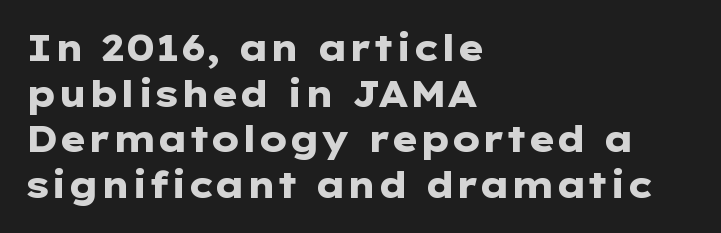
Looks like regular typesetting: each glyph gets only the width it needs. Compared with typical body copy, the letter spacing here is the same. The space beneath each line is pristine and unruled. Nope, no serifs anywhere on these letters.
